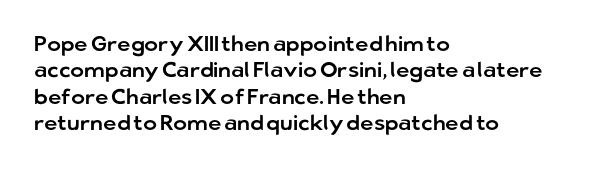
Is there much room between lines? A standard amount, neither cramped nor airy. The line texture is even and compact thanks to regular tracking. In terms of posture, this sample is upright. The paragraph has a hard left edge and a soft right edge. The strip under each line holds only bare page.
